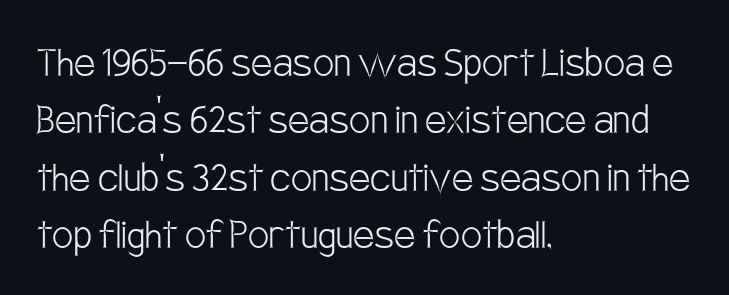
Q: Is the text bold? A: No.
Q: Is the text italic (slanted)? A: No, it is upright.
Q: Is the typeface a serif or a sans-serif typeface? A: Sans-serif.
Q: Is the text underlined? A: No.
Q: How is the paragraph aligned? A: Left-aligned.
Q: Is the spacing between letters normal or unusually wide? A: Normal.
Q: Width (condensed, normal, or wide)? A: Condensed.
Q: Stroke contrast? A: Low.
Q: x-height? A: Large.
Q: Monospaced? A: No.
